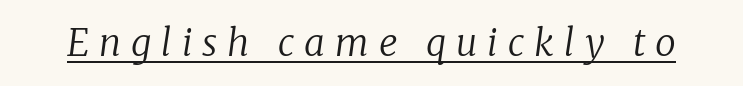
Q: Is the text bold? A: No.
Q: Is the text italic (slanted)? A: Yes, it leans right by about 8 degrees.
Q: Is the typeface a serif or a sans-serif typeface? A: Serif.
Q: Is the text underlined? A: Yes.
Q: Is the spacing between letters normal or unusually wide? A: Unusually wide.
Q: Width (condensed, normal, or wide)? A: Normal.
Q: Stroke contrast? A: Low.
Q: x-height? A: Medium.
Q: Monospaced? A: No.
